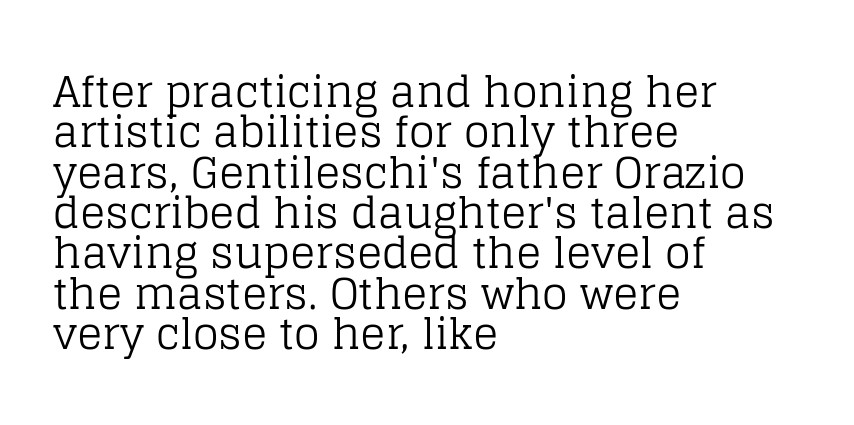
{"serif": "yes", "italic": "no", "bold": "no", "weight": "regular", "width": "normal", "stroke_contrast": "low", "x_height": "large", "monospaced": "no", "underline": "no", "align": "left", "line_spacing": "tight", "line_spacing_ratio": 0.96, "letter_spacing": "normal", "letter_spacing_em": 0.0, "glyph_px": 42}
